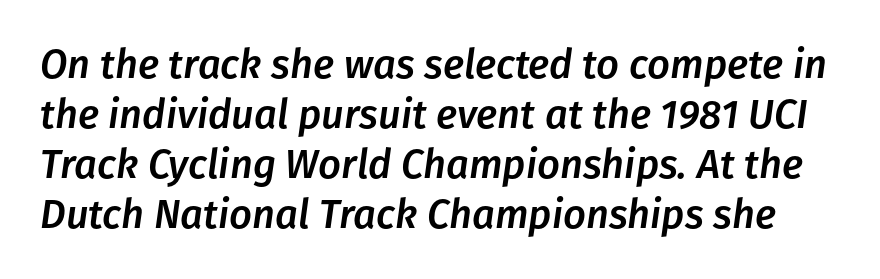
Q: Is the text italic (slanted)? A: Yes, it leans right by about 8 degrees.
Q: Is the text underlined? A: No.
Q: Is the spacing between letters normal or unusually wide? A: Normal.
Q: Is the spacing between lines tight, normal or loose? A: Normal.
Q: Width (condensed, normal, or wide)? A: Normal.
Q: Stroke contrast? A: Low.
Q: x-height? A: Medium.
Q: Monospaced? A: No.
